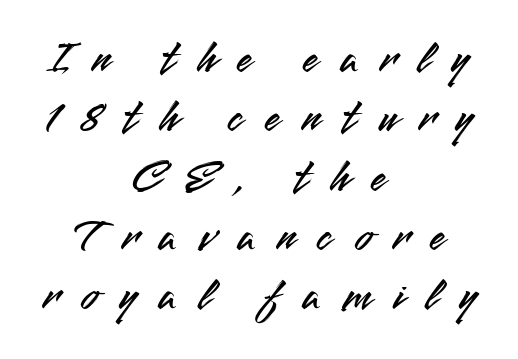
The image shows 46 px sans-serif type; set centered, normal line spacing (1.29x), unusually wide letter spacing (+0.46 em), not underlined; medium stroke contrast and a small x-height.
